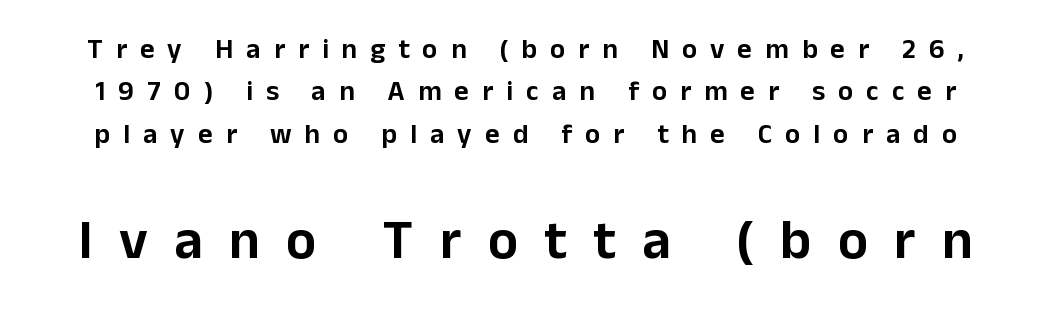
Q: Is the text italic (slanted)? A: No, it is upright.
Q: Is the typeface a serif or a sans-serif typeface? A: Sans-serif.
Q: Is the text underlined? A: No.
Q: Is the spacing between letters normal or unusually wide? A: Unusually wide.
Q: Is the spacing between lines tight, normal or loose? A: Normal.
Q: Which block of text is set in a larger size, the first (top) or the second (bottom)? A: The second (bottom) one.
Q: Width (condensed, normal, or wide)? A: Normal.
Q: Stroke contrast? A: Low.
Q: x-height? A: Medium.
Q: Monospaced? A: No.
